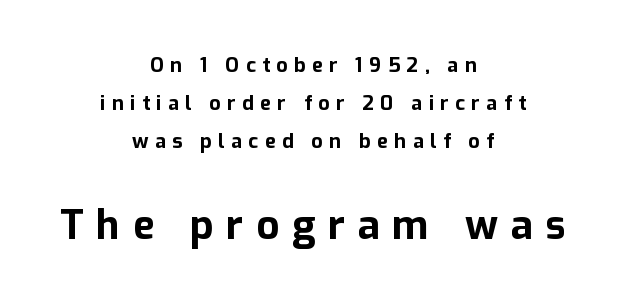
{"serif": "no", "italic": "no", "bold": "yes", "weight": "bold", "width": "normal", "stroke_contrast": "low", "x_height": "medium", "monospaced": "no", "underline": "no", "align": "center", "line_spacing": "loose", "line_spacing_ratio": 1.91, "letter_spacing": "wide", "letter_spacing_em": 0.32, "larger_block": "second", "size_ratio": 2.0, "glyph_px": 40}
